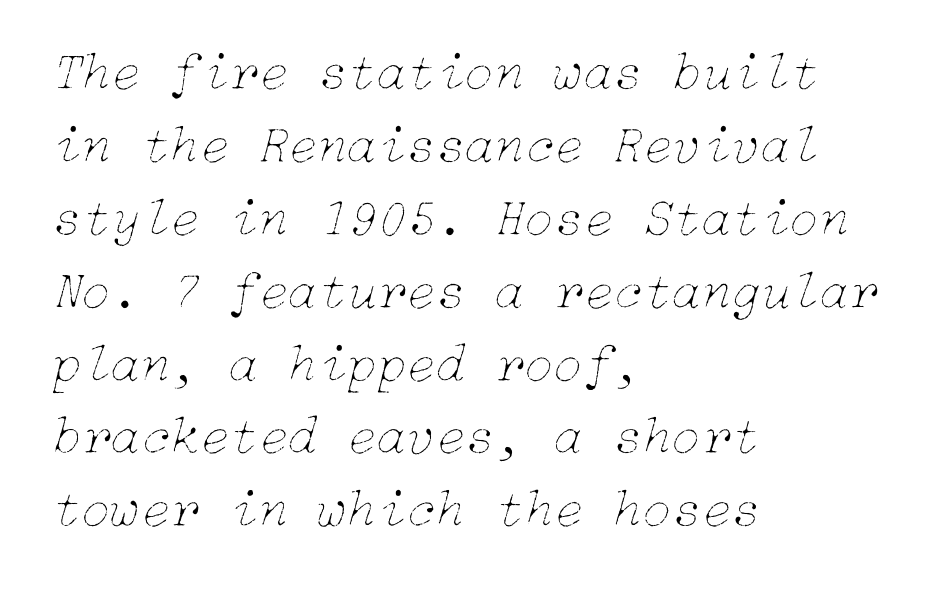
One-word summary of the alignment: left. No heavy texture on the line: the type isn't bold. The type is set solid horizontally, with unmodified tracking. Only glyphs here, with clear space below each row.
